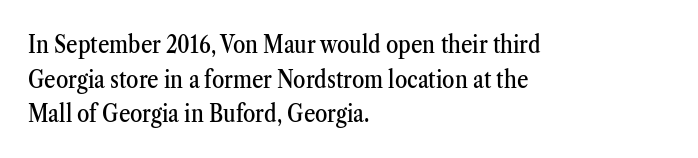
Q: Is the text italic (slanted)? A: No, it is upright.
Q: Is the text underlined? A: No.
Q: How is the paragraph aligned? A: Left-aligned.
Q: Is the spacing between letters normal or unusually wide? A: Normal.
Q: Is the spacing between lines tight, normal or loose? A: Normal.
